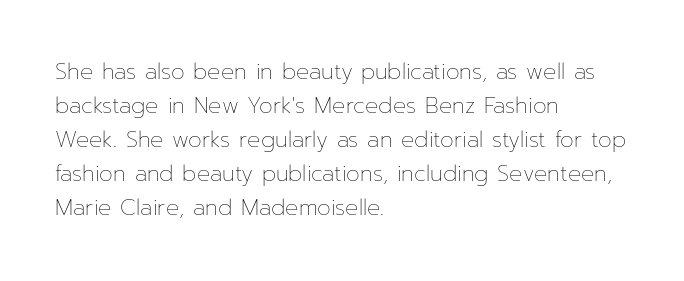
The image shows 22 px text type, upright; set left-aligned, normal line spacing (1.55x), normal letter spacing, not underlined.
